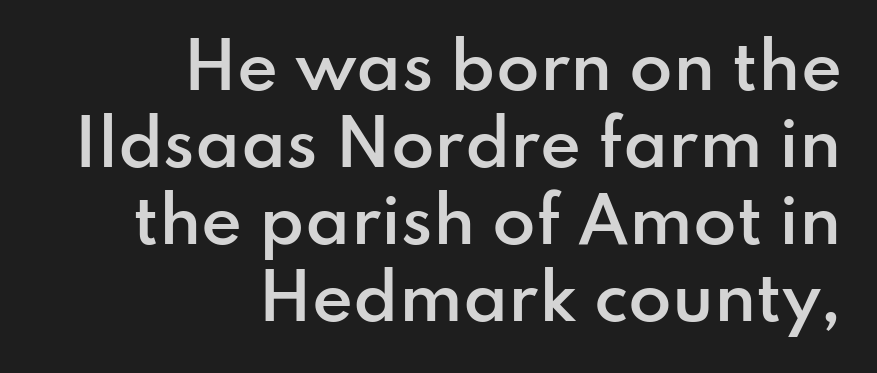
Q: Is the text bold? A: Semi-bold.
Q: Is the text italic (slanted)? A: No, it is upright.
Q: Is the typeface a serif or a sans-serif typeface? A: Sans-serif.
Q: Is the text underlined? A: No.
Q: How is the paragraph aligned? A: Right-aligned.
Q: Is the spacing between letters normal or unusually wide? A: Normal.
Q: Width (condensed, normal, or wide)? A: Normal.
Q: Stroke contrast? A: Low.
Q: x-height? A: Small.
Q: Monospaced? A: No.
